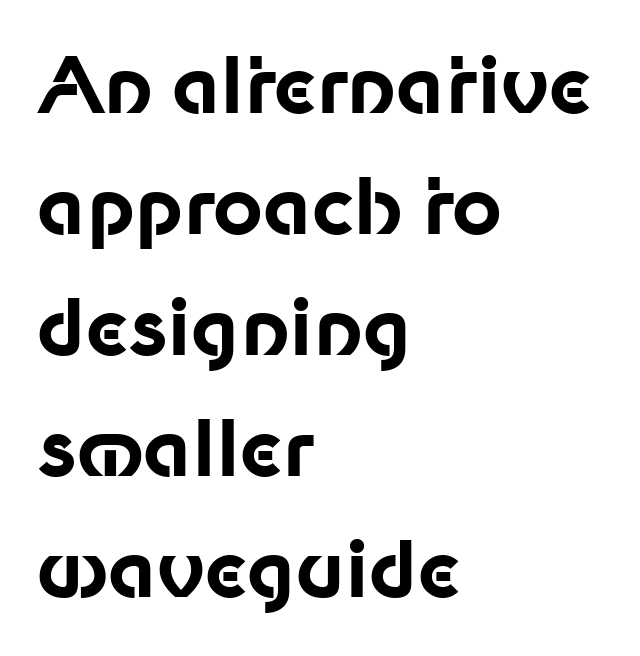
The designer left line spacing at the default. Proportional: the letters do not fall into vertical columns. Is the letter spacing exaggerated? No — it looks like the ordinary default. A sans-serif font was chosen for this passage. Caption: bold face, heavy strokes.
